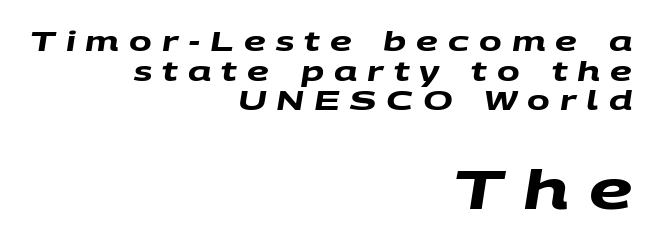
Q: Is the text bold? A: Yes.
Q: Is the typeface a serif or a sans-serif typeface? A: Sans-serif.
Q: Is the text underlined? A: No.
Q: How is the paragraph aligned? A: Right-aligned.
Q: Is the spacing between letters normal or unusually wide? A: Unusually wide.
Q: Is the spacing between lines tight, normal or loose? A: Tight.
Q: Which block of text is set in a larger size, the first (top) or the second (bottom)? A: The second (bottom) one.
Q: Width (condensed, normal, or wide)? A: Wide.
Q: Stroke contrast? A: Medium.
Q: x-height? A: Large.
Q: Monospaced? A: No.
